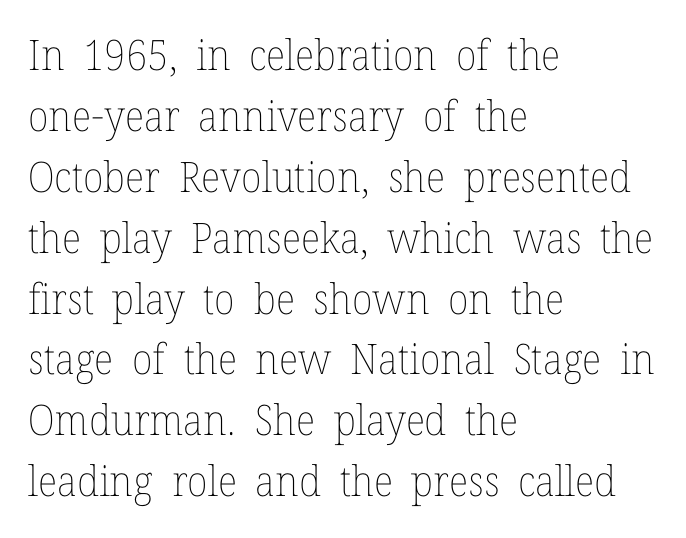
{"italic": "no", "bold": "no", "weight": "thin", "width": "normal", "stroke_contrast": "low", "x_height": "medium", "monospaced": "no", "underline": "no", "align": "left", "line_spacing": "normal", "line_spacing_ratio": 1.45, "letter_spacing": "normal", "letter_spacing_em": 0.0, "glyph_px": 42}
